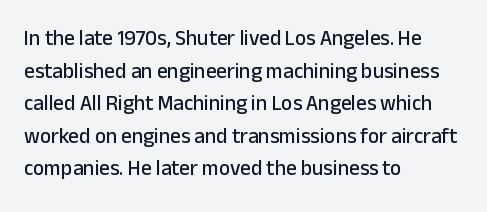
The image shows 21 px text type, upright; set left-aligned, normal line spacing (1.55x), normal letter spacing, not underlined.
